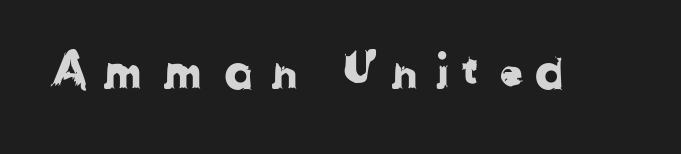
{"serif": "no", "width": "normal", "stroke_contrast": "low", "x_height": "medium", "monospaced": "no", "underline": "no", "letter_spacing": "wide", "letter_spacing_em": 0.24, "glyph_px": 49}
